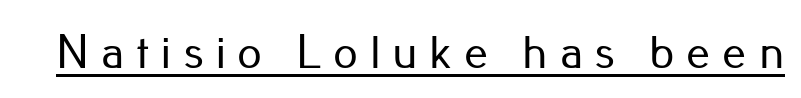
Q: Is the text italic (slanted)? A: No, it is upright.
Q: Is the typeface a serif or a sans-serif typeface? A: Sans-serif.
Q: Is the text underlined? A: Yes.
Q: Is the spacing between letters normal or unusually wide? A: Unusually wide.
Q: Width (condensed, normal, or wide)? A: Normal.
Q: Stroke contrast? A: Low.
Q: x-height? A: Small.
Q: Monospaced? A: No.
